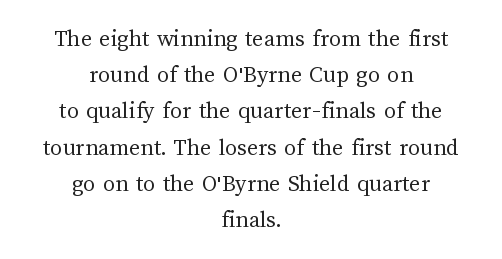
The image shows 24 px text type, upright; set centered, normal line spacing (1.51x), normal letter spacing, not underlined.
